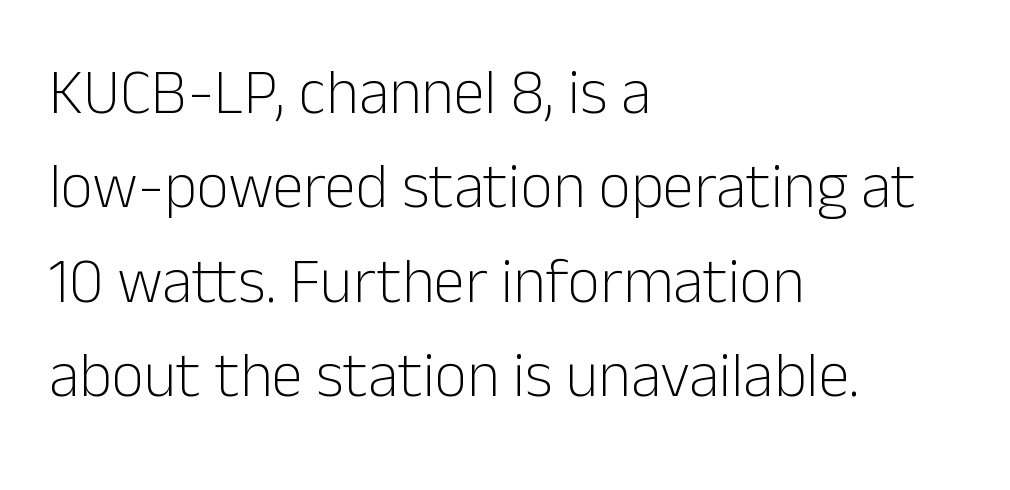
Q: Is the text bold? A: No.
Q: Is the text italic (slanted)? A: No, it is upright.
Q: Is the typeface a serif or a sans-serif typeface? A: Sans-serif.
Q: Is the text underlined? A: No.
Q: How is the paragraph aligned? A: Left-aligned.
Q: Is the spacing between letters normal or unusually wide? A: Normal.
Q: Is the spacing between lines tight, normal or loose? A: Normal.
Q: Width (condensed, normal, or wide)? A: Normal.
Q: Stroke contrast? A: Low.
Q: x-height? A: Medium.
Q: Monospaced? A: No.
